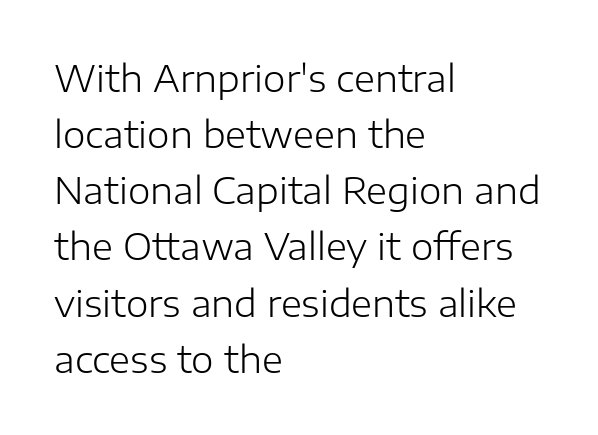
{"serif": "no", "italic": "no", "bold": "no", "weight": "light", "width": "normal", "stroke_contrast": "low", "x_height": "medium", "monospaced": "no", "underline": "no", "align": "left", "line_spacing": "normal", "line_spacing_ratio": 1.56, "letter_spacing": "normal", "letter_spacing_em": 0.0, "glyph_px": 36}
